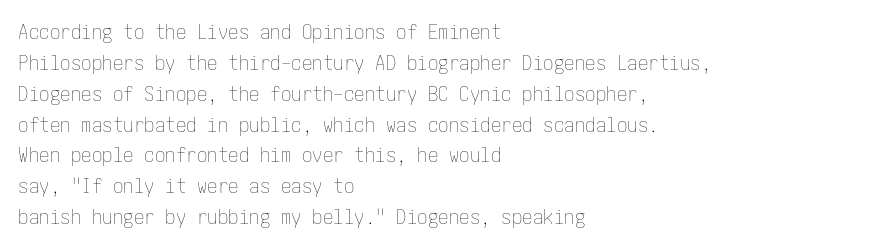
The image shows 21 px text type, upright; set left-aligned, normal line spacing (1.47x), normal letter spacing, not underlined.
